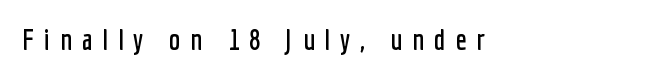
Tracking value appears strongly positive — letters spread wide. The face used here is proportionally spaced, like ordinary book or web type. Quick note: underline off. If you drew a line through each stem, it would be perfectly vertical. A sans-serif font was chosen for this passage.
